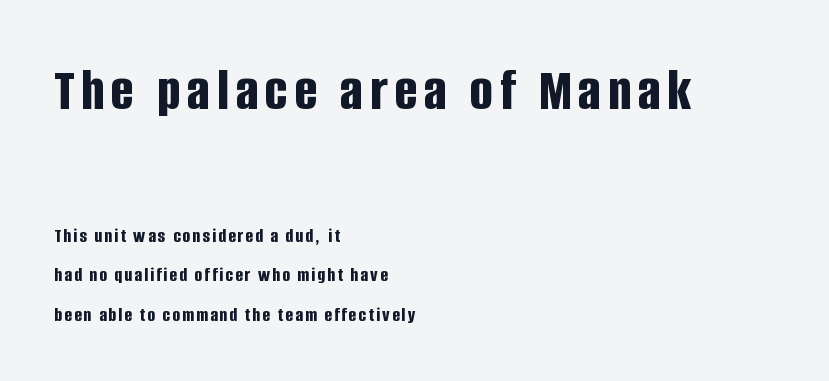
{"serif": "no", "italic": "no", "bold": "yes", "weight": "bold", "width": "condensed", "stroke_contrast": "low", "x_height": "large", "monospaced": "no", "underline": "no", "align": "left", "line_spacing": "loose", "line_spacing_ratio": 1.98, "larger_block": "first", "size_ratio": 3.05, "glyph_px": 61}
